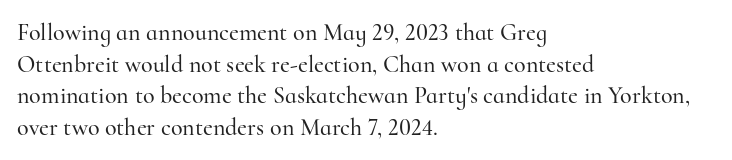
{"italic": "no", "underline": "no", "align": "left", "line_spacing": "normal", "line_spacing_ratio": 1.32, "letter_spacing": "normal", "letter_spacing_em": 0.0, "glyph_px": 24}
